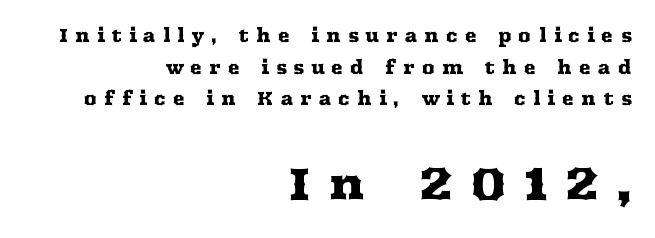
{"serif": "yes", "italic": "no", "width": "wide", "stroke_contrast": "medium", "x_height": "medium", "monospaced": "no", "underline": "no", "align": "right", "line_spacing_ratio": 1.76, "letter_spacing": "wide", "letter_spacing_em": 0.39, "larger_block": "second", "size_ratio": 2.5, "glyph_px": 45}
